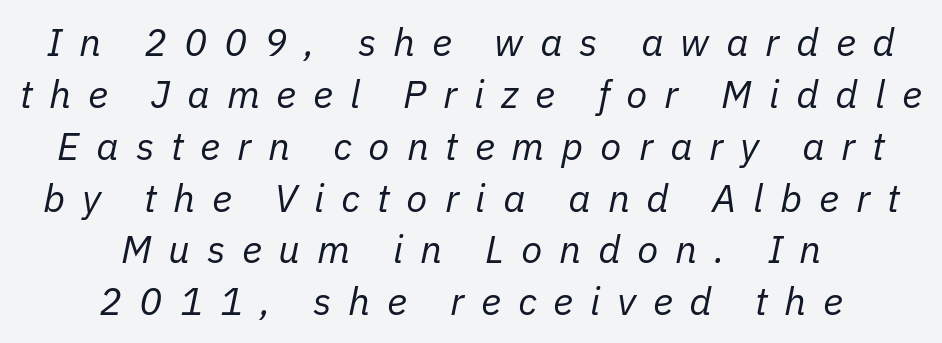
The image shows 39 px regular-weight type, italic (leaning right); set centered, normal line spacing (1.33x), unusually wide letter spacing (+0.43 em), not underlined; low stroke contrast and a medium x-height.
